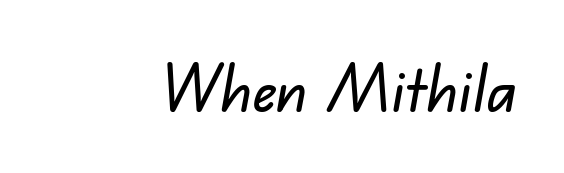
{"serif": "no", "width": "normal", "stroke_contrast": "low", "x_height": "small", "monospaced": "no", "underline": "no", "letter_spacing": "normal", "letter_spacing_em": 0.0, "glyph_px": 65}
